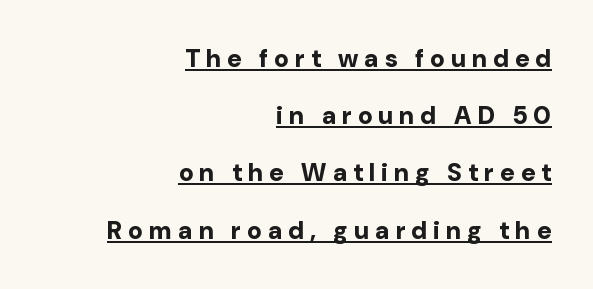
The image shows 25 px bold type, upright; set right-aligned, loose line spacing (2.29x), unusually wide letter spacing (+0.25 em), underlined.
